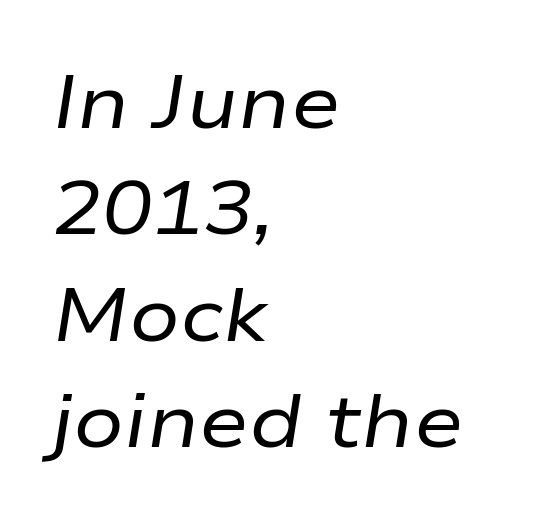
Italic? Definitely — the glyphs are oblique. Tracking value appears to be zero — textbook default spacing. Spacing verdict: proportional, widths tailored to each character. A typesetter would call this leading conventional body-copy spacing. Honestly, there is no underline to notice here at all. Each line starts at the same left margin while the right side varies.
